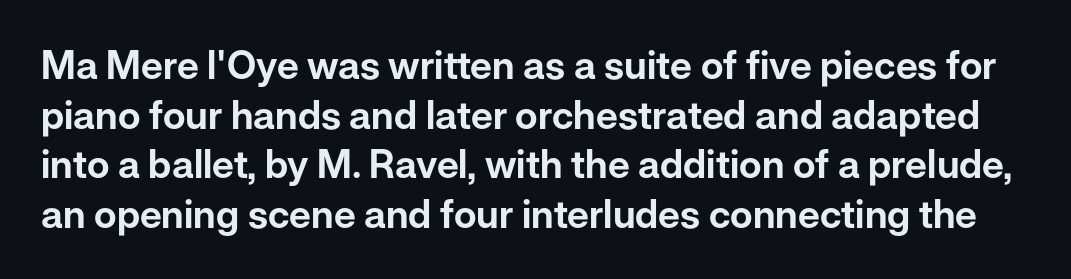
The image shows 39 px sans-serif type, upright; set normal line spacing (1.27x), normal letter spacing, not underlined; low stroke contrast and a medium x-height.
